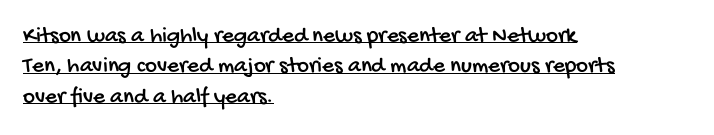
The image shows 23 px text type; set left-aligned, normal line spacing (1.32x), normal letter spacing, underlined.
